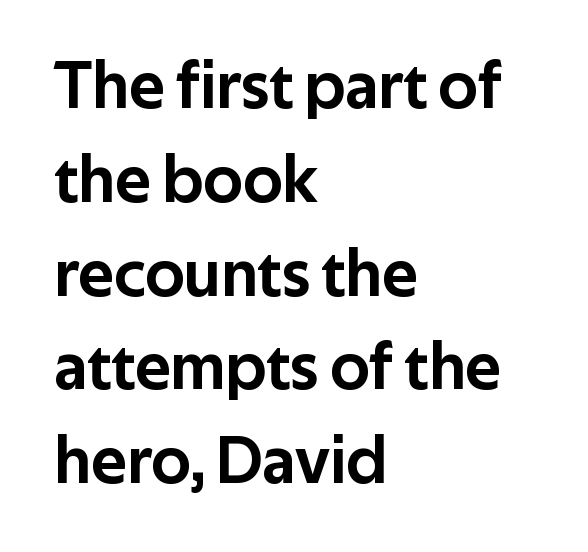
Q: Is the text italic (slanted)? A: No, it is upright.
Q: Is the typeface a serif or a sans-serif typeface? A: Sans-serif.
Q: Is the text underlined? A: No.
Q: How is the paragraph aligned? A: Left-aligned.
Q: Is the spacing between letters normal or unusually wide? A: Normal.
Q: Is the spacing between lines tight, normal or loose? A: Normal.
Q: Width (condensed, normal, or wide)? A: Normal.
Q: Stroke contrast? A: Low.
Q: x-height? A: Medium.
Q: Monospaced? A: No.
